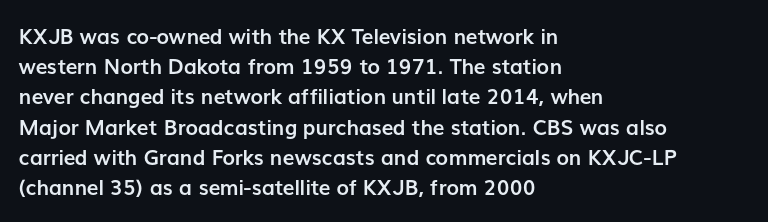
{"italic": "no", "bold": "yes", "underline": "no", "align": "left", "line_spacing": "normal", "line_spacing_ratio": 1.44, "letter_spacing": "normal", "letter_spacing_em": 0.0, "glyph_px": 21}
